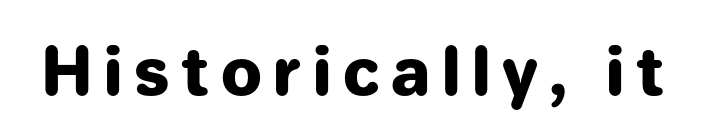
Q: Is the text bold? A: Yes.
Q: Is the text italic (slanted)? A: No, it is upright.
Q: Is the typeface a serif or a sans-serif typeface? A: Sans-serif.
Q: Is the text underlined? A: No.
Q: Width (condensed, normal, or wide)? A: Normal.
Q: Stroke contrast? A: Low.
Q: x-height? A: Medium.
Q: Monospaced? A: No.
